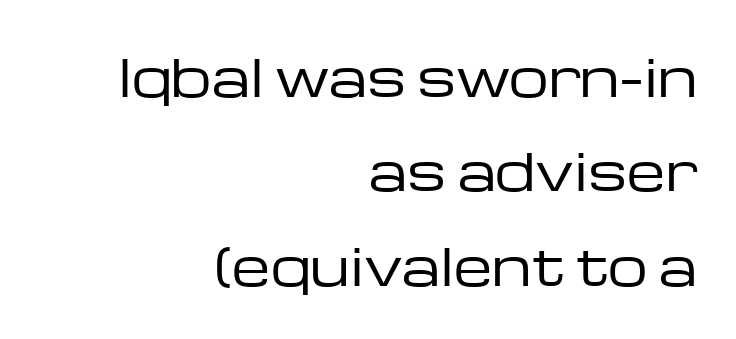
The image shows 50 px regular-weight, wide sans-serif type, upright; set right-aligned, line spacing 1.89x, normal letter spacing, not underlined; low stroke contrast and a medium x-height.
